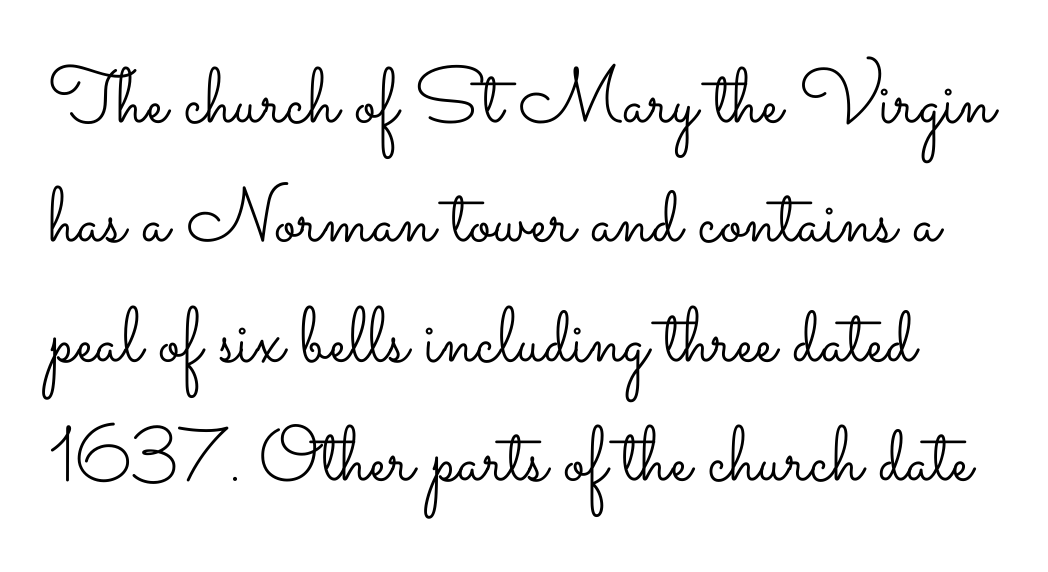
{"bold": "no", "weight": "light", "width": "wide", "stroke_contrast": "low", "x_height": "small", "monospaced": "no", "underline": "no", "line_spacing": "normal", "line_spacing_ratio": 1.53, "letter_spacing": "normal", "letter_spacing_em": 0.0, "glyph_px": 78}
